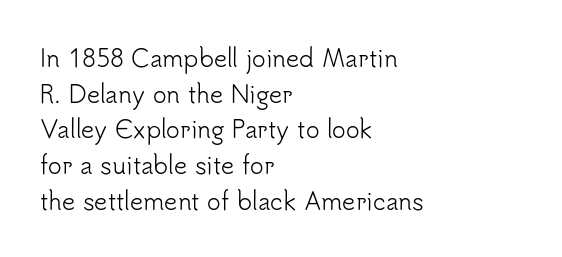
Q: Is the text bold? A: No.
Q: Is the text italic (slanted)? A: No, it is upright.
Q: Is the text underlined? A: No.
Q: How is the paragraph aligned? A: Left-aligned.
Q: Is the spacing between letters normal or unusually wide? A: Normal.
Q: Is the spacing between lines tight, normal or loose? A: Normal.
